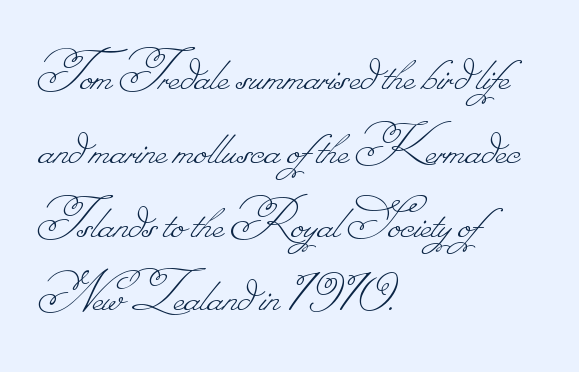
The image shows 60 px thin type; set left-aligned, line spacing 1.23x, normal letter spacing, not underlined; low stroke contrast.
